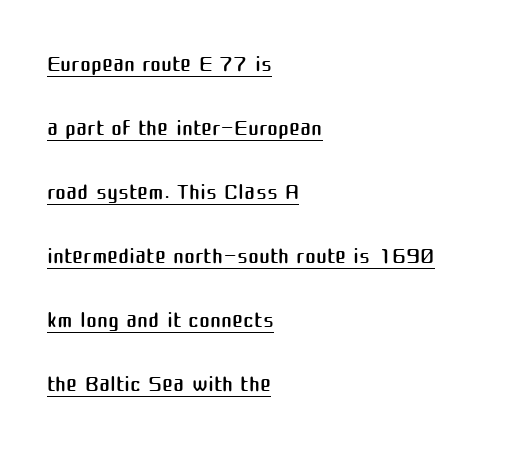
{"serif": "no", "italic": "no", "bold": "no", "weight": "regular", "width": "normal", "stroke_contrast": "medium", "x_height": "medium", "monospaced": "no", "underline": "yes", "align": "left", "line_spacing": "loose", "line_spacing_ratio": 1.94, "letter_spacing": "normal", "letter_spacing_em": 0.0, "glyph_px": 33}
